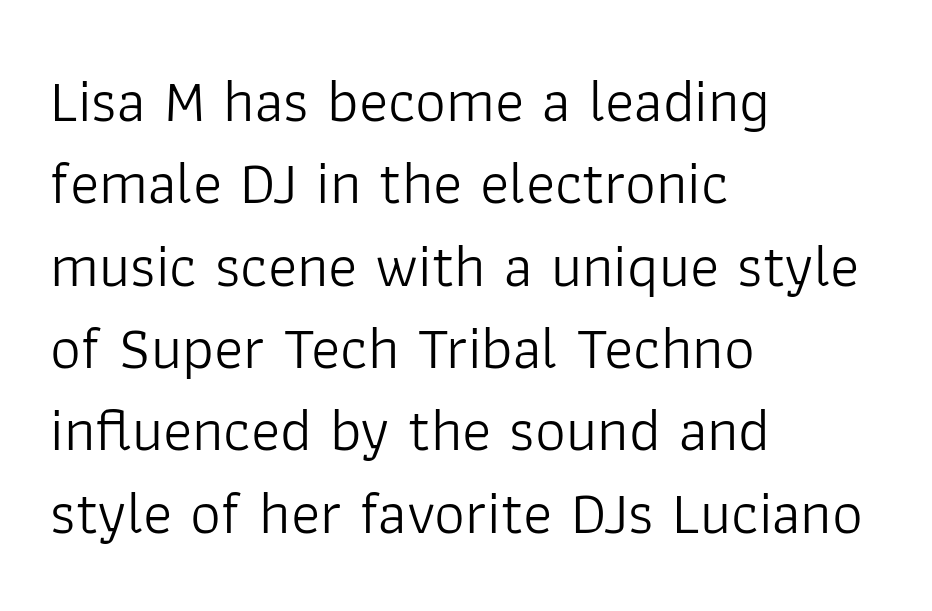
{"serif": "no", "italic": "no", "bold": "no", "weight": "light", "width": "normal", "stroke_contrast": "low", "x_height": "medium", "monospaced": "no", "underline": "no", "align": "left", "line_spacing": "normal", "line_spacing_ratio": 1.35, "letter_spacing": "normal", "letter_spacing_em": 0.0, "glyph_px": 61}
